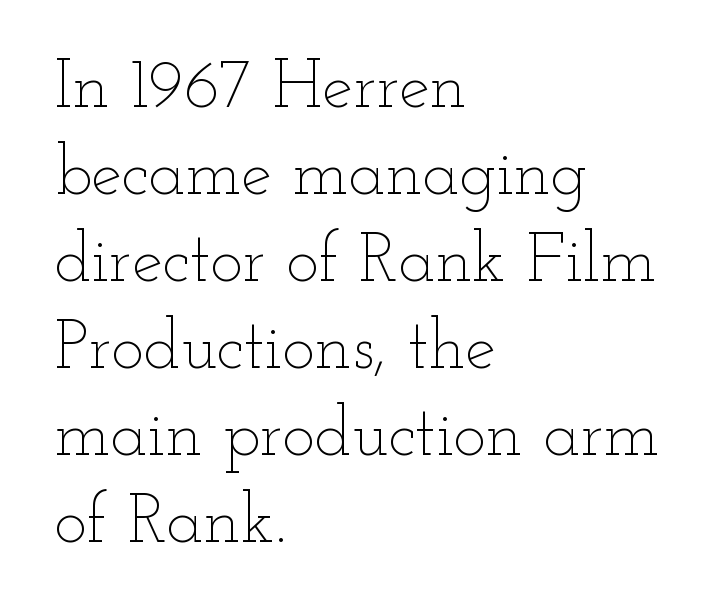
The image shows 69 px thin, wide type, upright; set left-aligned, normal line spacing (1.26x), normal letter spacing, not underlined; low stroke contrast and a small x-height.
